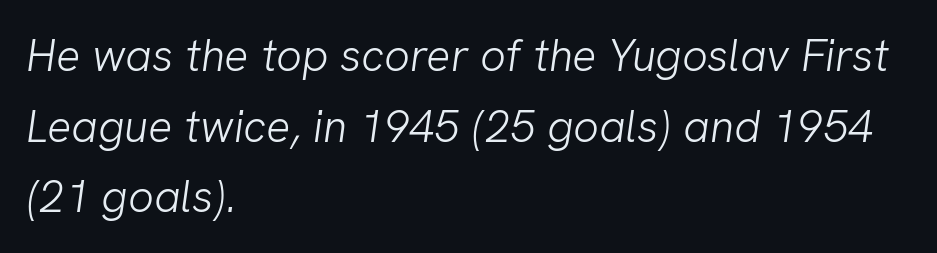
{"serif": "no", "bold": "no", "weight": "light", "width": "normal", "stroke_contrast": "low", "x_height": "medium", "monospaced": "no", "underline": "no", "align": "left", "line_spacing": "normal", "line_spacing_ratio": 1.57, "letter_spacing": "normal", "letter_spacing_em": 0.0, "glyph_px": 45}
